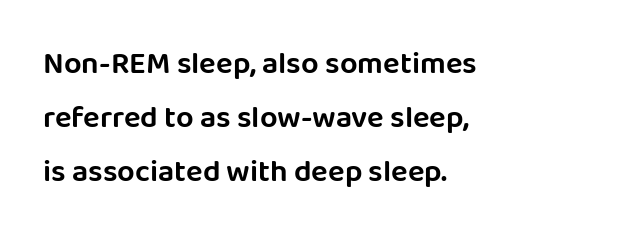
{"serif": "no", "italic": "no", "width": "normal", "stroke_contrast": "low", "x_height": "large", "monospaced": "no", "underline": "no", "align": "left", "line_spacing_ratio": 1.75, "letter_spacing": "normal", "letter_spacing_em": 0.0, "glyph_px": 31}
